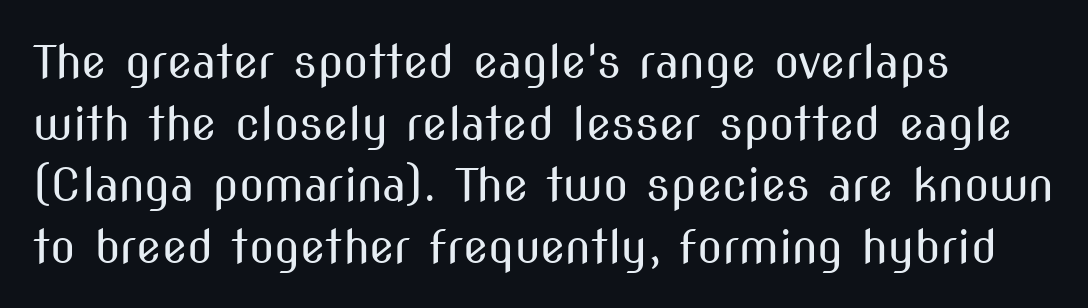
Weight: not bold — regular or lighter. The designer went with a sans here, leaving each stem footless. Is this a fixed-width face? No — the glyphs have proportional, varying widths. This block has exactly the height ordinary leading produces. The tracking reads as untouched default to a designer's eye.
